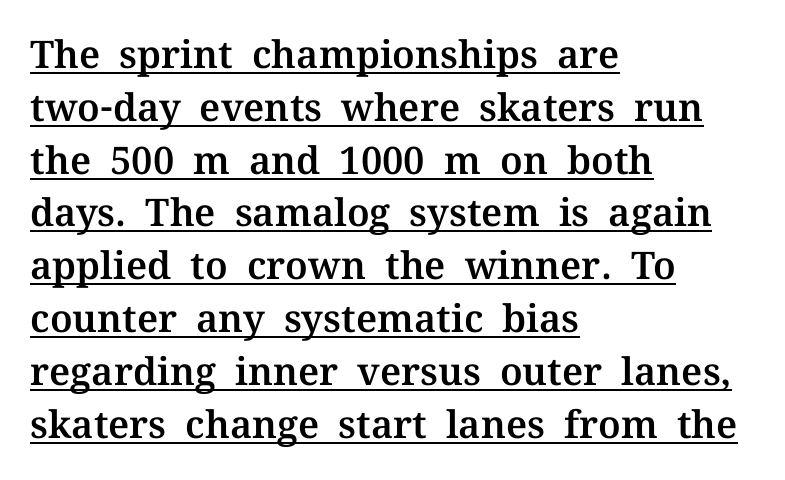
A typesetter would call this proportional, since set widths differ per character. The letters stand upright; this is a roman face. Line spacing here is normal. The horizontal fit of the characters is conventional and even. A rule runs beneath these lines of type.
